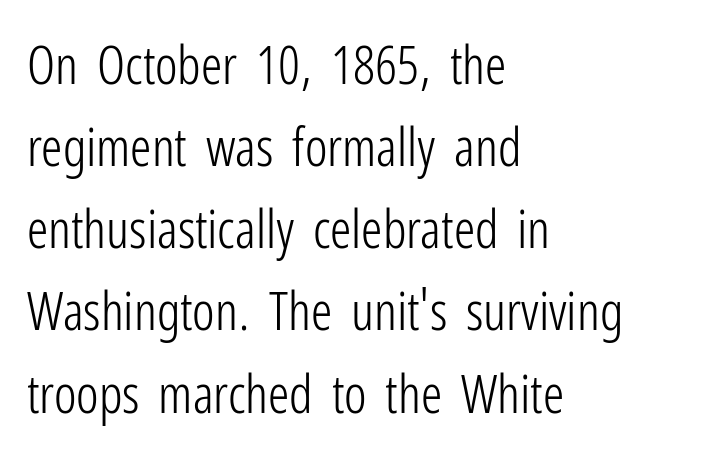
The image shows 53 px light, condensed sans-serif type, upright; set left-aligned, normal line spacing (1.55x), normal letter spacing, not underlined; low stroke contrast and a medium x-height.
